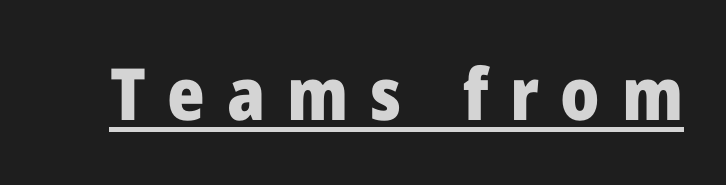
The image shows 72 px heavy sans-serif type, upright; set unusually wide letter spacing (+0.3 em), underlined; low stroke contrast and a medium x-height.
